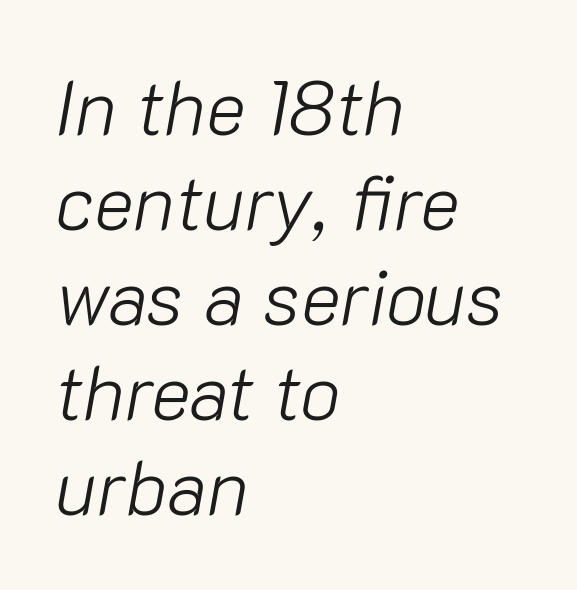
{"italic": "yes", "lean": "right", "slant_degrees": 10, "bold": "no", "weight": "light", "width": "normal", "stroke_contrast": "low", "x_height": "medium", "monospaced": "no", "underline": "no", "align": "left", "line_spacing": "normal", "line_spacing_ratio": 1.25, "letter_spacing": "normal", "letter_spacing_em": 0.0, "glyph_px": 76}
